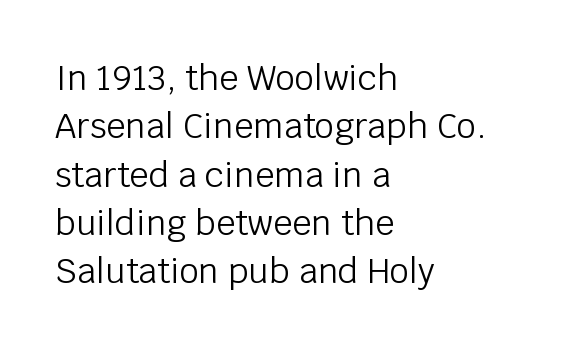
Students, observe: this is what conventionally led text looks like. A light-to-regular cut is what we see here. Tracking here is standard; glyphs follow each other at the usual distance. Each letter's strokes conclude bluntly, with no projecting serifs. A roman cut, with each character standing at attention. The typesetter chose a ragged-right arrangement here.
